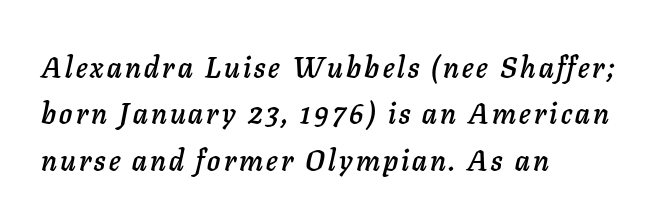
The image shows 29 px text type, italic (leaning right); set left-aligned, normal line spacing (1.6x), not underlined; low stroke contrast and a medium x-height.
